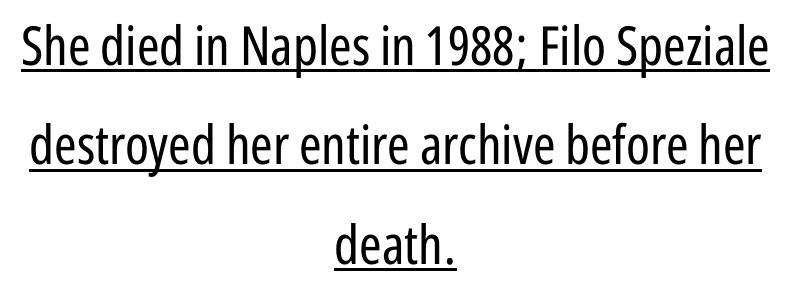
{"serif": "no", "italic": "no", "bold": "no", "weight": "regular", "width": "condensed", "stroke_contrast": "low", "x_height": "medium", "monospaced": "no", "underline": "yes", "align": "center", "line_spacing_ratio": 1.84, "letter_spacing": "normal", "letter_spacing_em": 0.0, "glyph_px": 54}
